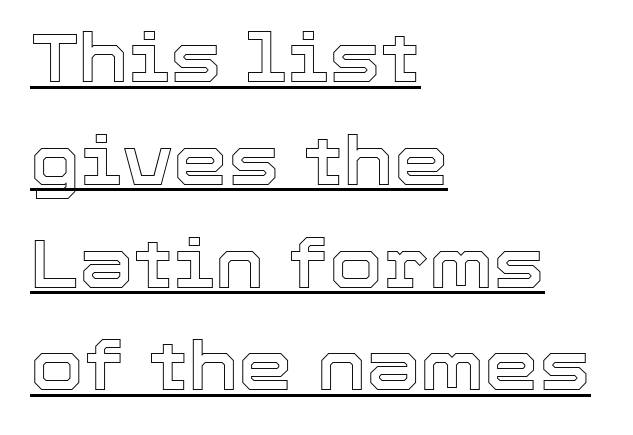
Q: Is the text italic (slanted)? A: No, it is upright.
Q: Is the text underlined? A: Yes.
Q: How is the paragraph aligned? A: Left-aligned.
Q: Is the spacing between letters normal or unusually wide? A: Normal.
Q: Is the spacing between lines tight, normal or loose? A: Normal.
Q: Width (condensed, normal, or wide)? A: Normal.
Q: x-height? A: Medium.
Q: Monospaced? A: No.
